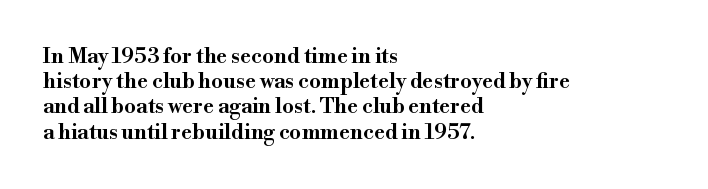
Posture: straight, roman, zero tilt. A clean baseline with only descenders dipping below it. Does the copy run flush right? No — it runs flush left. Tracking value appears to be zero — textbook default spacing.
